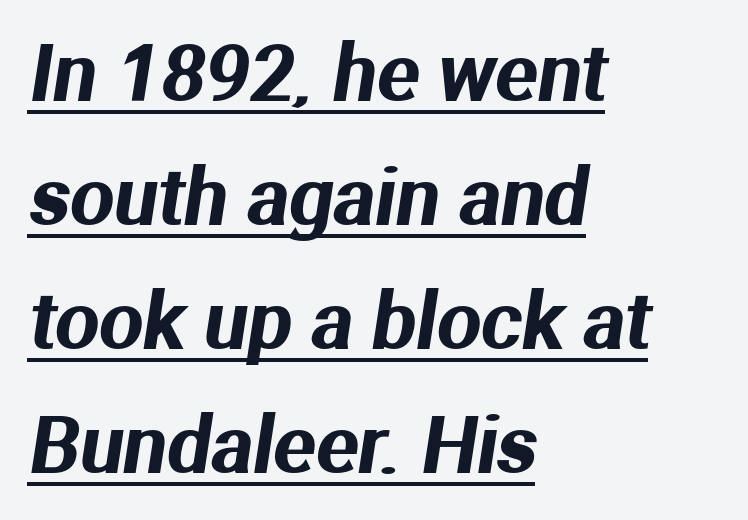
Q: Is the typeface a serif or a sans-serif typeface? A: Sans-serif.
Q: Is the text underlined? A: Yes.
Q: How is the paragraph aligned? A: Left-aligned.
Q: Is the spacing between letters normal or unusually wide? A: Normal.
Q: Is the spacing between lines tight, normal or loose? A: Normal.
Q: Width (condensed, normal, or wide)? A: Normal.
Q: Stroke contrast? A: Medium.
Q: x-height? A: Medium.
Q: Monospaced? A: No.
